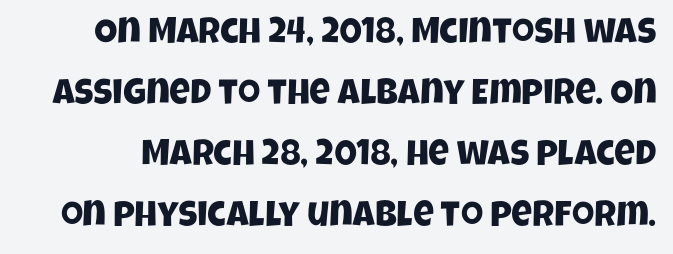
The image shows 36 px condensed sans-serif type; set normal line spacing (1.69x), normal letter spacing, not underlined; low stroke contrast and a large x-height.
